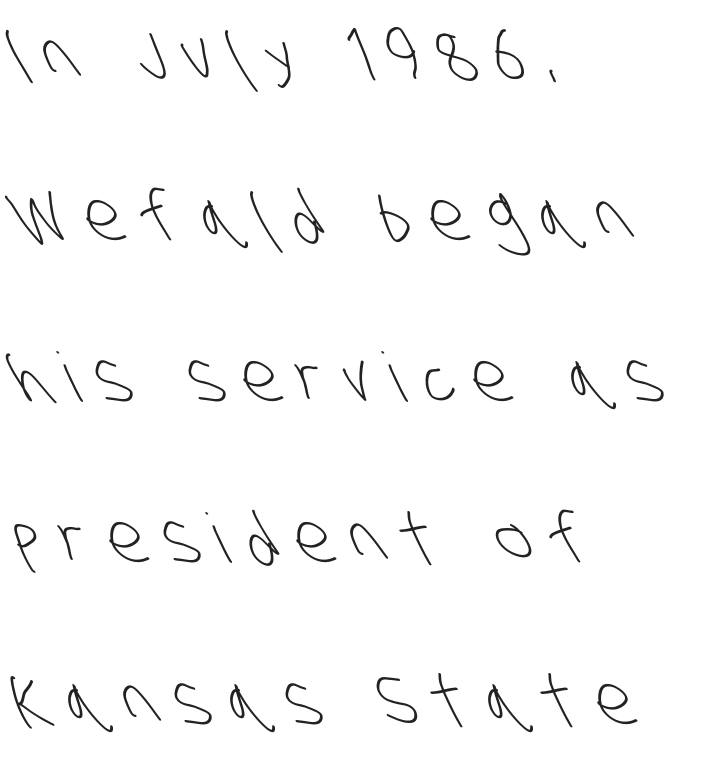
Q: Is the text bold? A: No.
Q: Is the typeface a serif or a sans-serif typeface? A: Sans-serif.
Q: Is the text underlined? A: No.
Q: How is the paragraph aligned? A: Left-aligned.
Q: Is the spacing between letters normal or unusually wide? A: Unusually wide.
Q: Is the spacing between lines tight, normal or loose? A: Loose.
Q: Width (condensed, normal, or wide)? A: Condensed.
Q: Stroke contrast? A: Low.
Q: x-height? A: Large.
Q: Monospaced? A: No.
